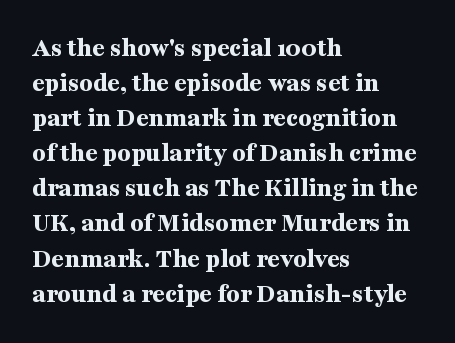
{"italic": "no", "bold": "yes", "underline": "no", "align": "left", "line_spacing": "normal", "line_spacing_ratio": 1.3, "letter_spacing": "normal", "letter_spacing_em": 0.0, "glyph_px": 27}
